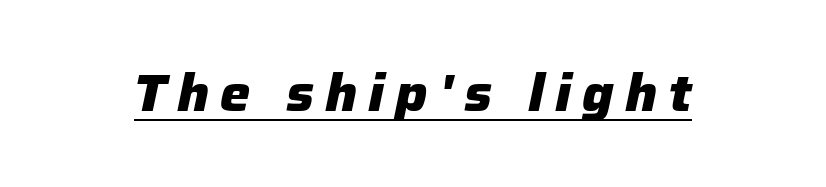
Q: Is the text bold? A: Yes.
Q: Is the text italic (slanted)? A: Yes, it leans right by about 12 degrees.
Q: Is the text underlined? A: Yes.
Q: Is the spacing between letters normal or unusually wide? A: Unusually wide.
Q: Width (condensed, normal, or wide)? A: Normal.
Q: Stroke contrast? A: Low.
Q: x-height? A: Medium.
Q: Monospaced? A: No.
